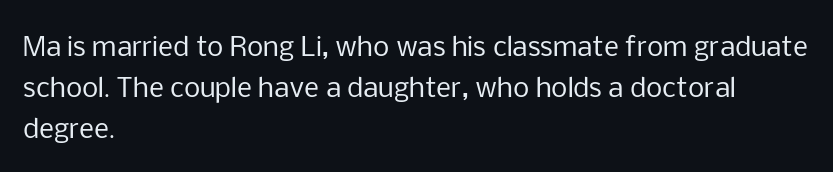
Q: Is the text bold? A: No.
Q: Is the text italic (slanted)? A: No, it is upright.
Q: Is the text underlined? A: No.
Q: How is the paragraph aligned? A: Left-aligned.
Q: Is the spacing between letters normal or unusually wide? A: Normal.
Q: Is the spacing between lines tight, normal or loose? A: Normal.
